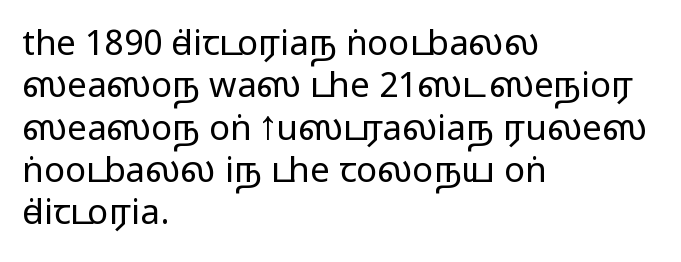
Q: Is the text bold? A: No.
Q: Is the text italic (slanted)? A: No, it is upright.
Q: Is the typeface a serif or a sans-serif typeface? A: Sans-serif.
Q: Is the text underlined? A: No.
Q: How is the paragraph aligned? A: Left-aligned.
Q: Is the spacing between letters normal or unusually wide? A: Normal.
Q: Width (condensed, normal, or wide)? A: Wide.
Q: Stroke contrast? A: Low.
Q: x-height? A: Medium.
Q: Monospaced? A: No.
